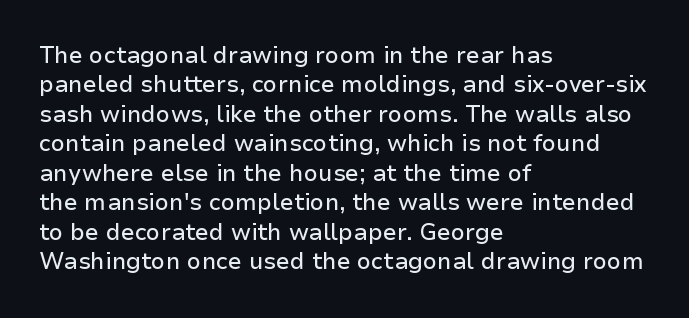
{"italic": "no", "underline": "no", "align": "left", "line_spacing": "normal", "line_spacing_ratio": 1.28, "letter_spacing": "normal", "letter_spacing_em": 0.0, "glyph_px": 23}
